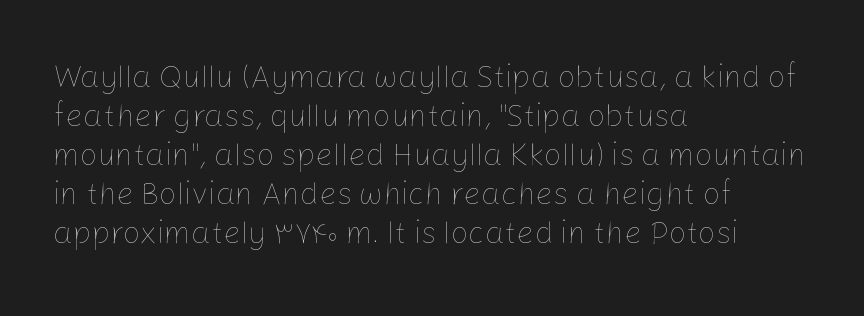
{"italic": "no", "bold": "no", "weight": "thin", "width": "normal", "stroke_contrast": "low", "x_height": "medium", "monospaced": "no", "underline": "no", "align": "left", "line_spacing": "normal", "line_spacing_ratio": 1.26, "letter_spacing": "normal", "letter_spacing_em": 0.0, "glyph_px": 31}
